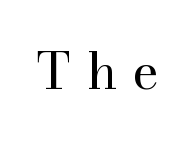
Q: Is the text bold? A: No.
Q: Is the text italic (slanted)? A: No, it is upright.
Q: Is the typeface a serif or a sans-serif typeface? A: Serif.
Q: Is the text underlined? A: No.
Q: Is the spacing between letters normal or unusually wide? A: Unusually wide.
Q: Width (condensed, normal, or wide)? A: Normal.
Q: Stroke contrast? A: High.
Q: x-height? A: Small.
Q: Monospaced? A: No.
